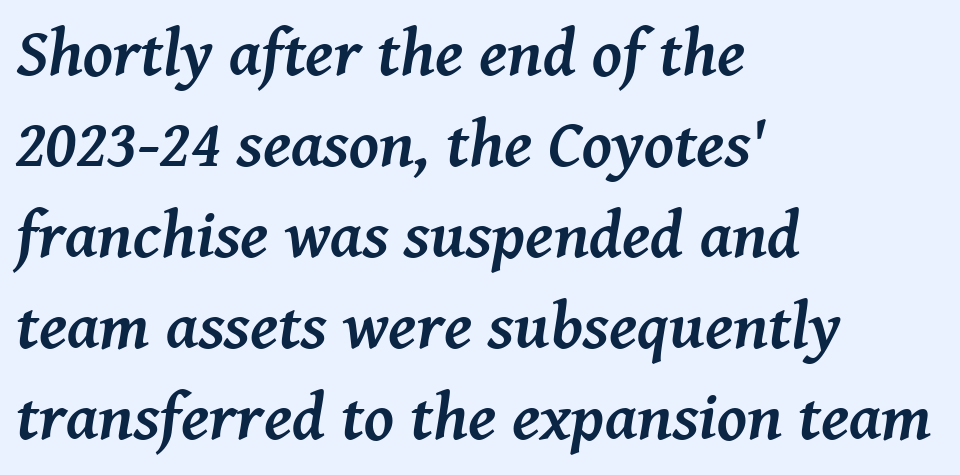
Q: Is the text bold? A: Yes.
Q: Is the text italic (slanted)? A: Yes, it leans right by about 8 degrees.
Q: Is the typeface a serif or a sans-serif typeface? A: Serif.
Q: Is the text underlined? A: No.
Q: How is the paragraph aligned? A: Left-aligned.
Q: Is the spacing between letters normal or unusually wide? A: Normal.
Q: Is the spacing between lines tight, normal or loose? A: Normal.
Q: Width (condensed, normal, or wide)? A: Normal.
Q: Stroke contrast? A: Medium.
Q: x-height? A: Medium.
Q: Monospaced? A: No.
